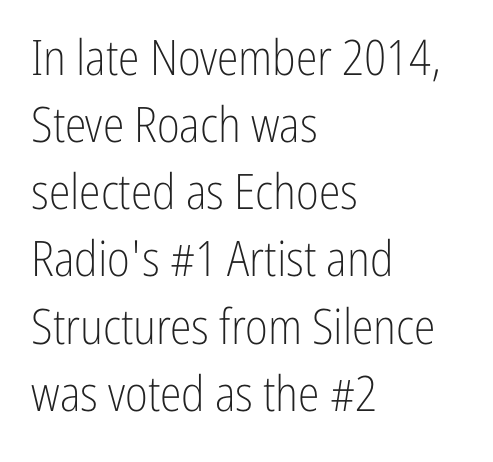
Line spacing here is normal. Look at the tracking — it's just the regular setting, nothing added. Here the designer chose a conventional face with non-uniform glyph widths. Font category for this specimen: sans-serif. Which margin do the lines hug? The left one — the right edge is uneven. These lines were composed using upright roman letters.
